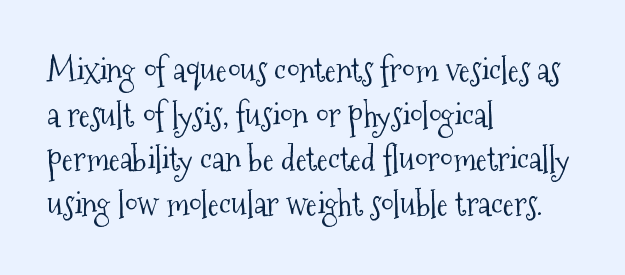
{"serif": "yes", "italic": "no", "bold": "no", "weight": "light", "width": "condensed", "stroke_contrast": "medium", "x_height": "medium", "monospaced": "no", "underline": "no", "align": "left", "line_spacing": "normal", "line_spacing_ratio": 1.35, "letter_spacing": "normal", "letter_spacing_em": 0.0, "glyph_px": 33}
